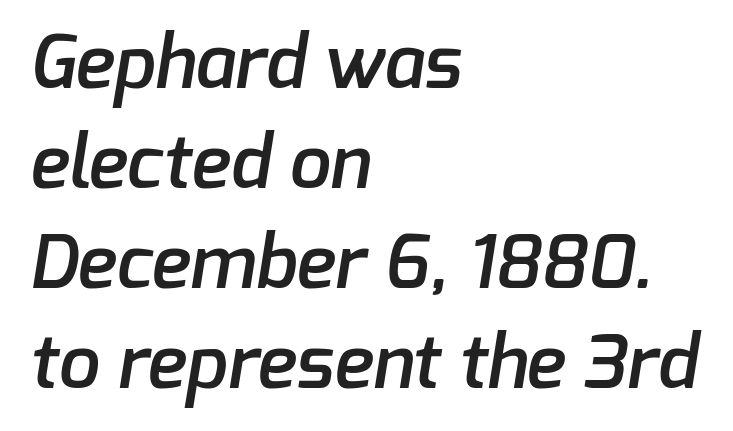
Q: Is the text bold? A: Semi-bold.
Q: Is the typeface a serif or a sans-serif typeface? A: Sans-serif.
Q: Is the text underlined? A: No.
Q: How is the paragraph aligned? A: Left-aligned.
Q: Is the spacing between letters normal or unusually wide? A: Normal.
Q: Is the spacing between lines tight, normal or loose? A: Normal.
Q: Width (condensed, normal, or wide)? A: Normal.
Q: Stroke contrast? A: Low.
Q: x-height? A: Medium.
Q: Monospaced? A: No.
